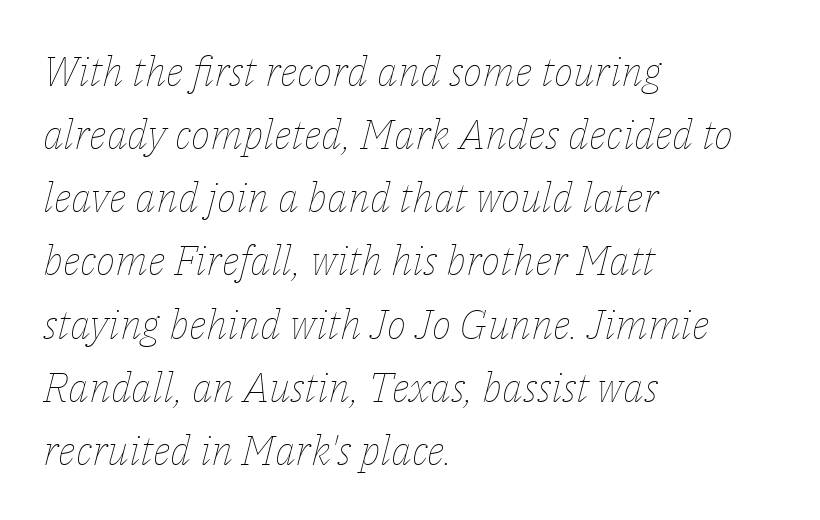
{"italic": "yes", "lean": "right", "slant_degrees": 14, "bold": "no", "weight": "thin", "width": "normal", "stroke_contrast": "low", "x_height": "medium", "monospaced": "no", "underline": "no", "align": "left", "line_spacing": "normal", "line_spacing_ratio": 1.54, "letter_spacing": "normal", "letter_spacing_em": 0.0, "glyph_px": 41}
